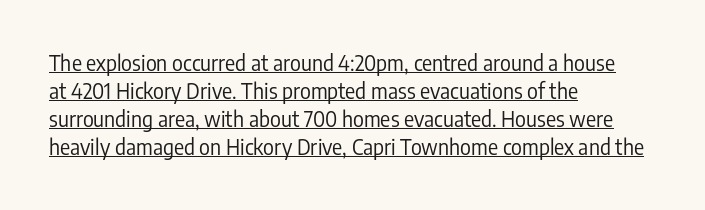
Q: Is the text bold? A: No.
Q: Is the text italic (slanted)? A: No, it is upright.
Q: Is the text underlined? A: Yes.
Q: How is the paragraph aligned? A: Left-aligned.
Q: Is the spacing between letters normal or unusually wide? A: Normal.
Q: Is the spacing between lines tight, normal or loose? A: Normal.
